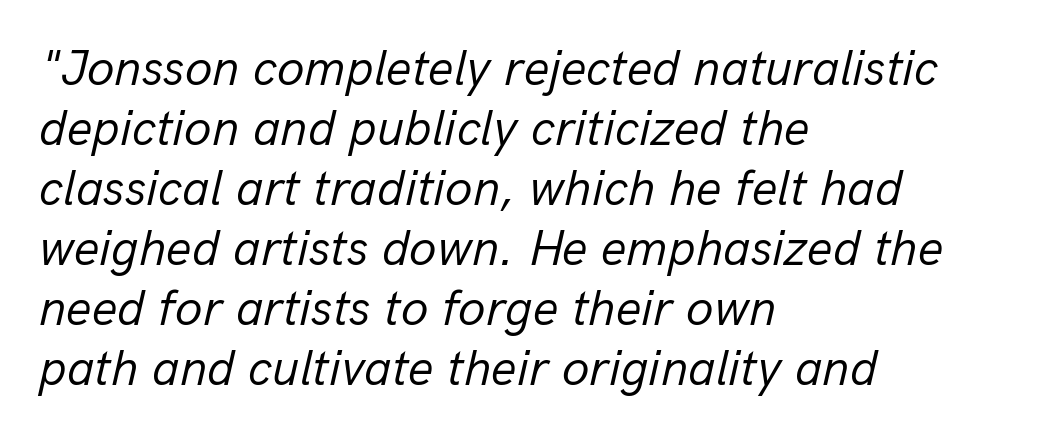
{"italic": "yes", "lean": "right", "slant_degrees": 13, "bold": "no", "weight": "regular", "width": "normal", "stroke_contrast": "low", "x_height": "medium", "monospaced": "no", "underline": "no", "align": "left", "line_spacing_ratio": 1.2, "letter_spacing": "normal", "letter_spacing_em": 0.0, "glyph_px": 50}
